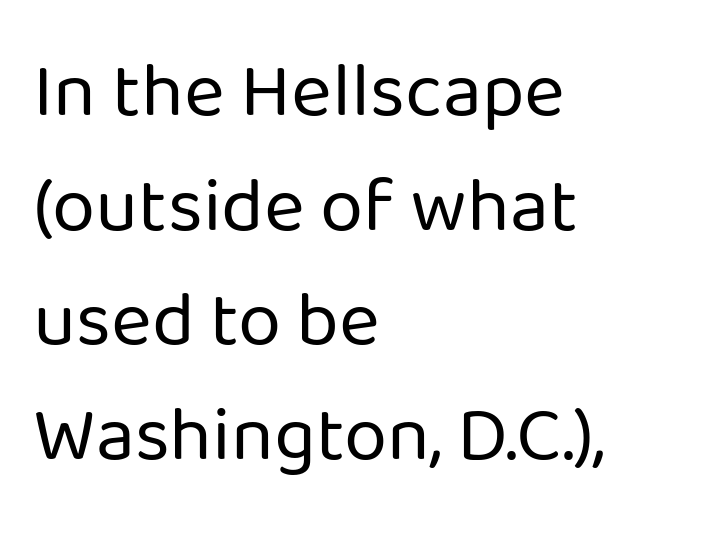
{"serif": "no", "italic": "no", "bold": "no", "weight": "regular", "width": "normal", "stroke_contrast": "low", "x_height": "medium", "monospaced": "no", "underline": "no", "align": "left", "line_spacing": "normal", "line_spacing_ratio": 1.47, "letter_spacing": "normal", "letter_spacing_em": 0.0, "glyph_px": 78}
